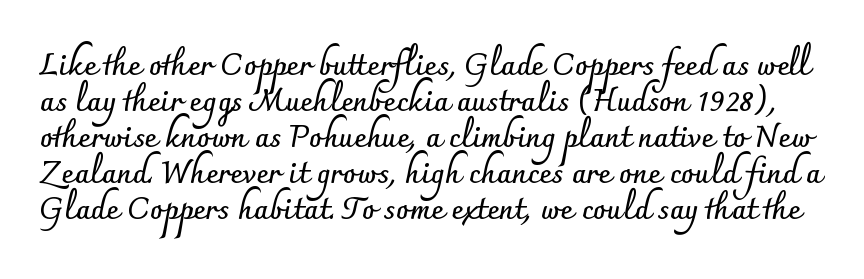
This is heavy type, rendered in bold. Look at the bottom of the vertical strokes: they stop flat, with no serifs. Character widths vary here, with narrow letters taking less room than wide ones. Underlining? Definitely not there.
